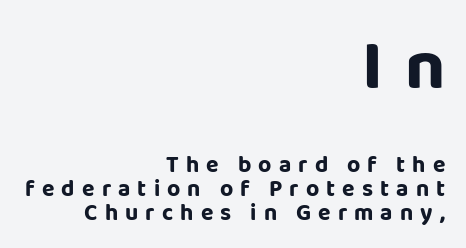
{"serif": "no", "italic": "no", "width": "normal", "stroke_contrast": "low", "x_height": "large", "monospaced": "no", "underline": "no", "align": "right", "line_spacing": "tight", "line_spacing_ratio": 1.04, "letter_spacing": "wide", "letter_spacing_em": 0.31, "larger_block": "first", "size_ratio": 3.04, "glyph_px": 70}
